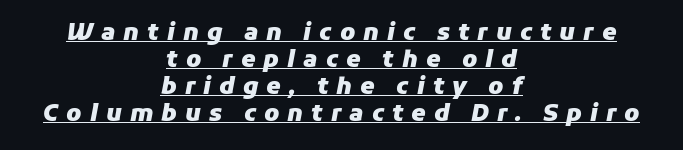
The image shows 23 px bold type, italic (leaning right); set centered, line spacing 1.17x, unusually wide letter spacing (+0.35 em), underlined.
